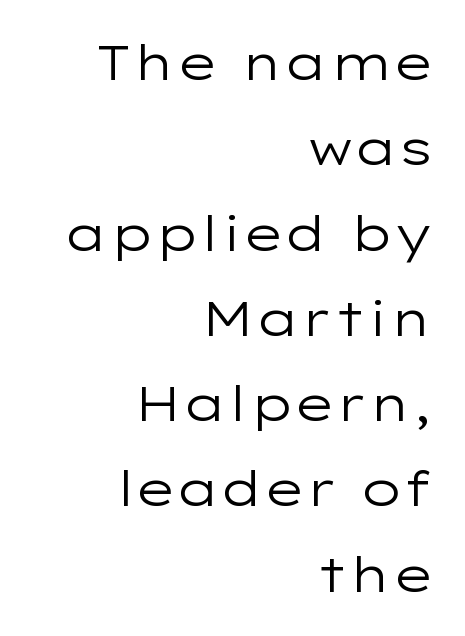
{"serif": "no", "italic": "no", "bold": "no", "weight": "regular", "width": "wide", "stroke_contrast": "low", "x_height": "medium", "monospaced": "no", "underline": "no", "align": "right", "line_spacing_ratio": 1.74, "letter_spacing": "normal", "letter_spacing_em": 0.0, "glyph_px": 49}
